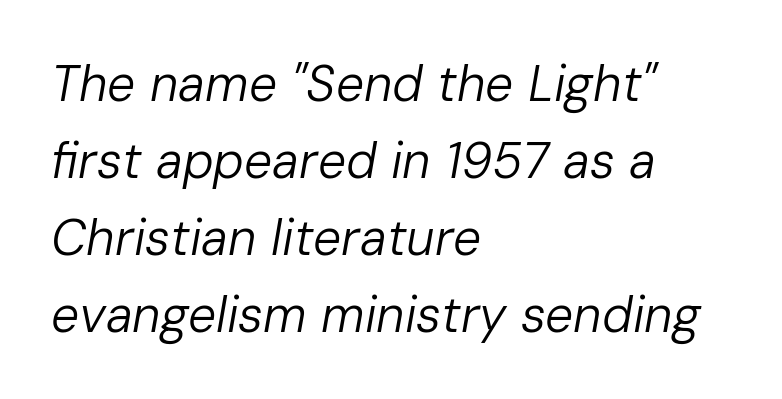
{"italic": "yes", "lean": "right", "slant_degrees": 10, "bold": "no", "weight": "regular", "width": "normal", "stroke_contrast": "low", "x_height": "medium", "monospaced": "no", "underline": "no", "align": "left", "line_spacing": "normal", "line_spacing_ratio": 1.54, "letter_spacing": "normal", "letter_spacing_em": 0.0, "glyph_px": 50}
